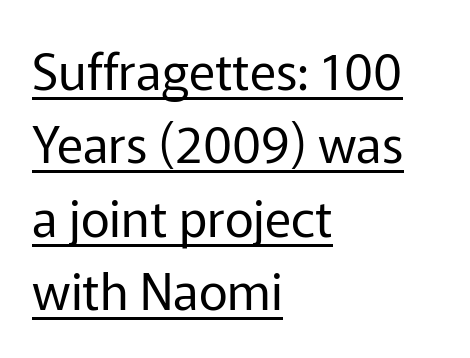
Q: Is the text bold? A: No.
Q: Is the text italic (slanted)? A: No, it is upright.
Q: Is the typeface a serif or a sans-serif typeface? A: Sans-serif.
Q: Is the text underlined? A: Yes.
Q: How is the paragraph aligned? A: Left-aligned.
Q: Is the spacing between letters normal or unusually wide? A: Normal.
Q: Is the spacing between lines tight, normal or loose? A: Normal.
Q: Width (condensed, normal, or wide)? A: Normal.
Q: Stroke contrast? A: Low.
Q: x-height? A: Medium.
Q: Monospaced? A: No.
